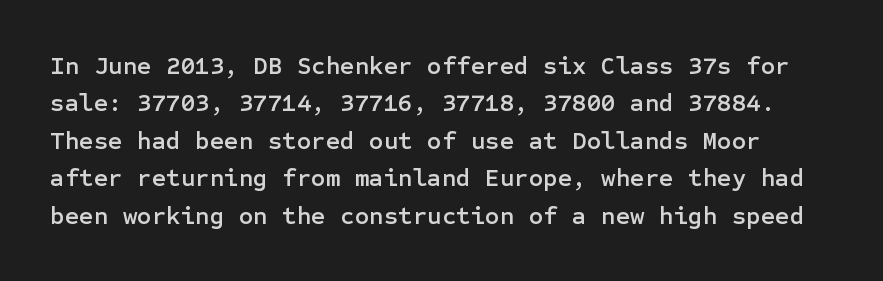
Designer's note — italics off, roman on. Any mark beneath the type? The region is blank. Horizontal bands of white between lines are of average thickness. Default kerning and tracking; the words read as compact shapes.
